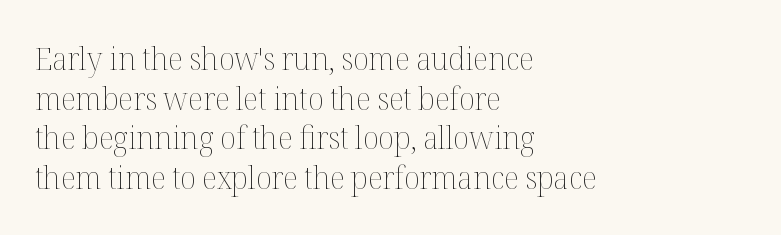
The image shows 32 px thin type, upright; set left-aligned, line spacing 1.24x, normal letter spacing, not underlined; medium stroke contrast and a medium x-height.
